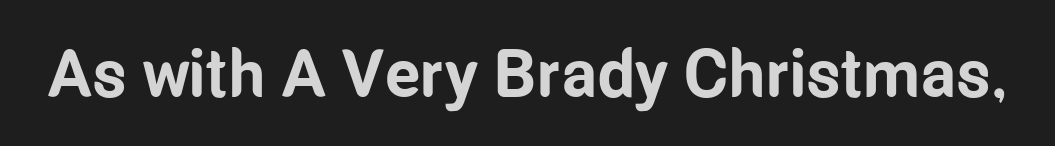
{"serif": "no", "italic": "no", "bold": "yes", "weight": "bold", "width": "condensed", "stroke_contrast": "low", "x_height": "medium", "monospaced": "no", "underline": "no", "letter_spacing": "normal", "letter_spacing_em": 0.0, "glyph_px": 67}
